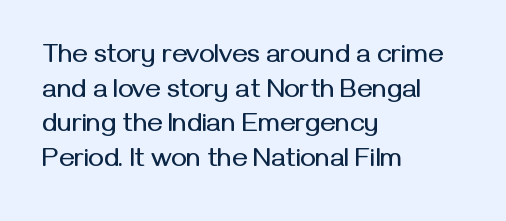
The image shows 26 px text type, upright; set left-aligned, normal line spacing (1.33x), normal letter spacing, not underlined.
